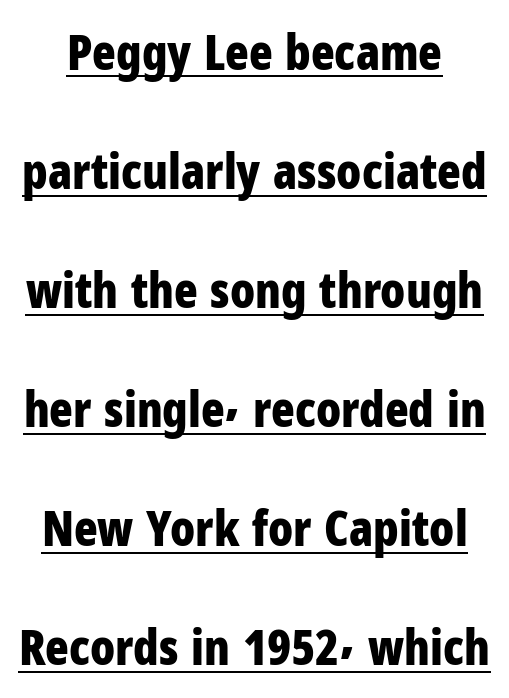
{"serif": "no", "italic": "no", "bold": "yes", "weight": "bold", "width": "condensed", "stroke_contrast": "low", "x_height": "medium", "monospaced": "no", "underline": "yes", "line_spacing": "loose", "line_spacing_ratio": 2.43, "letter_spacing": "normal", "letter_spacing_em": 0.0, "glyph_px": 49}
